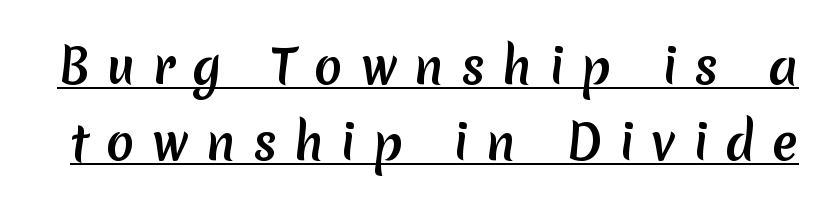
{"serif": "no", "width": "normal", "stroke_contrast": "medium", "x_height": "medium", "monospaced": "no", "underline": "yes", "line_spacing": "normal", "line_spacing_ratio": 1.61, "letter_spacing": "wide", "letter_spacing_em": 0.37, "glyph_px": 47}
